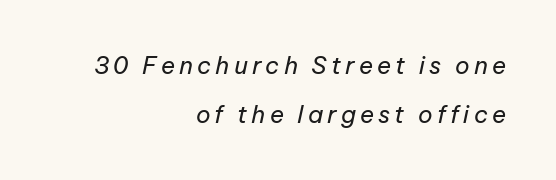
The lines in this sample share a right terminus and differ only in where they begin. On a weight scale, this lands at 450 or below. There's an unmistakable incline to the writing here. Just letters on the line, the space beneath them empty. This sample trades compactness for vertical openness between lines.
